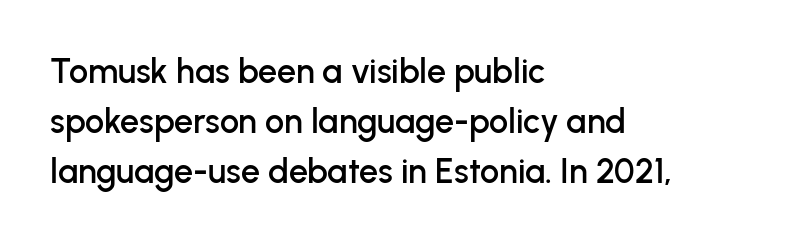
{"serif": "no", "italic": "no", "width": "normal", "stroke_contrast": "low", "x_height": "medium", "monospaced": "no", "underline": "no", "align": "left", "line_spacing": "normal", "line_spacing_ratio": 1.47, "letter_spacing": "normal", "letter_spacing_em": 0.0, "glyph_px": 34}
